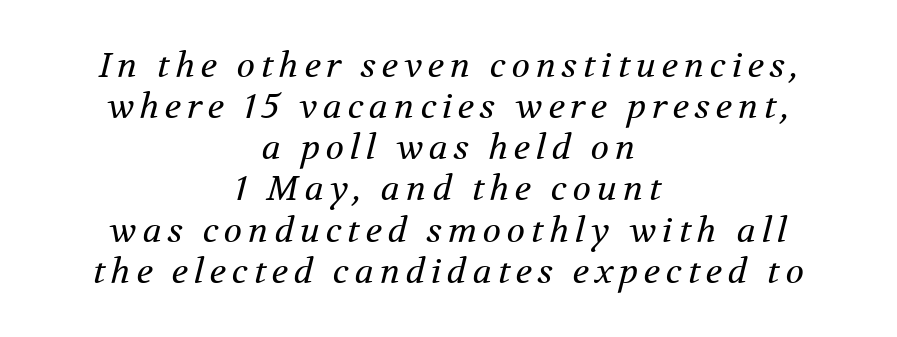
{"serif": "yes", "italic": "yes", "lean": "right", "slant_degrees": 12, "bold": "no", "weight": "regular", "width": "normal", "stroke_contrast": "medium", "x_height": "medium", "monospaced": "no", "underline": "no", "align": "center", "line_spacing_ratio": 1.21, "glyph_px": 34}
